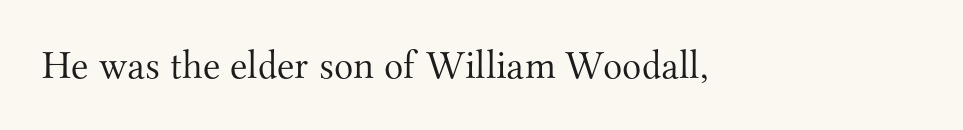
{"serif": "yes", "italic": "no", "bold": "no", "weight": "light", "width": "normal", "stroke_contrast": "medium", "x_height": "small", "monospaced": "no", "underline": "no", "letter_spacing": "normal", "letter_spacing_em": 0.0, "glyph_px": 40}
